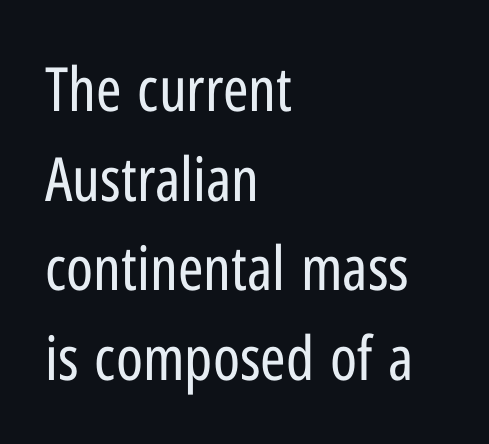
Q: Is the text bold? A: No.
Q: Is the text italic (slanted)? A: No, it is upright.
Q: Is the typeface a serif or a sans-serif typeface? A: Sans-serif.
Q: Is the text underlined? A: No.
Q: How is the paragraph aligned? A: Left-aligned.
Q: Is the spacing between letters normal or unusually wide? A: Normal.
Q: Is the spacing between lines tight, normal or loose? A: Normal.
Q: Width (condensed, normal, or wide)? A: Condensed.
Q: Stroke contrast? A: Low.
Q: x-height? A: Medium.
Q: Monospaced? A: No.
